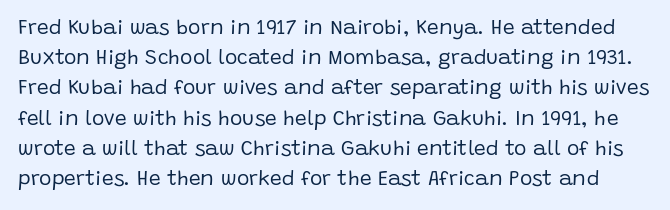
The words here are not underlined. Caption: face not bold, strokes unweighted. Notice how descenders clear the ascenders below comfortably — that's standard leading. The lettering holds an erect, upright posture throughout. Default kerning and tracking; the words read as compact shapes.
